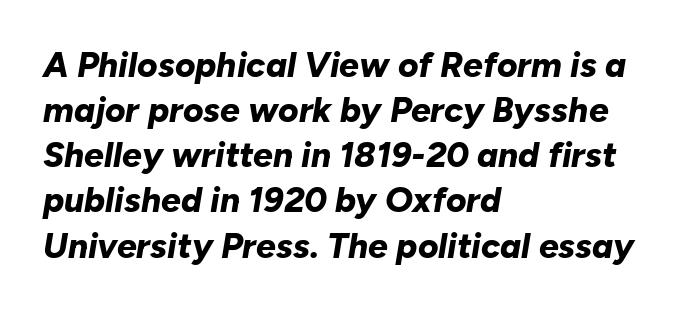
The whole block is typeset with a tilt. The rendering keeps characters at their native spacing. Looks like regular typesetting: each glyph gets only the width it needs. How heavy is the stroke? Heavy — this is a bold. The lines sit at an ordinary, default distance from one another.
